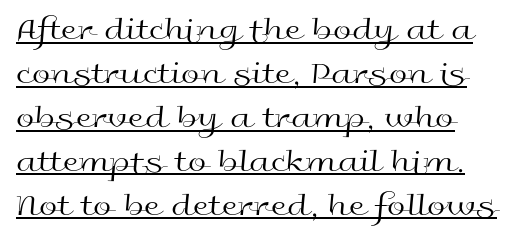
This sample has the flowing, uneven cadence of proportional lettering. This sample uses an upright cut, with every glyph sitting square on the baseline. Typeset ragged right — the left edge is the straight one. This rendering employs a face without finishing strokes, i.e., a sans-serif. Compared with a typical body face, this is equally light or lighter still. Leading matches the norm, producing a regular column.
